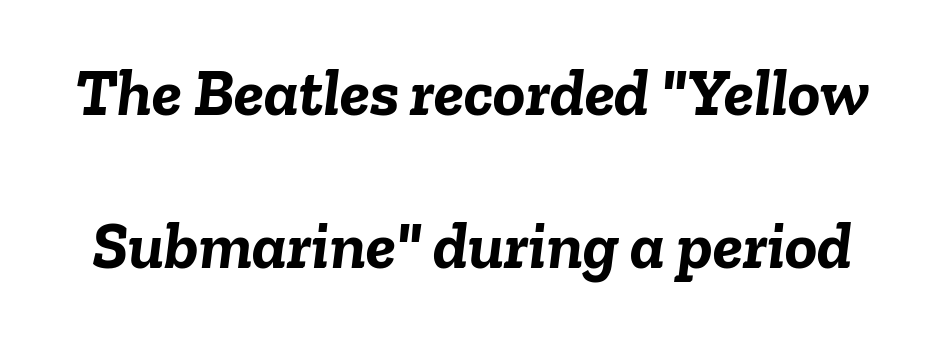
{"italic": "yes", "lean": "right", "slant_degrees": 6, "bold": "yes", "weight": "semibold", "width": "normal", "stroke_contrast": "low", "x_height": "medium", "monospaced": "no", "underline": "no", "line_spacing": "loose", "line_spacing_ratio": 2.29, "letter_spacing": "normal", "letter_spacing_em": 0.0, "glyph_px": 67}
